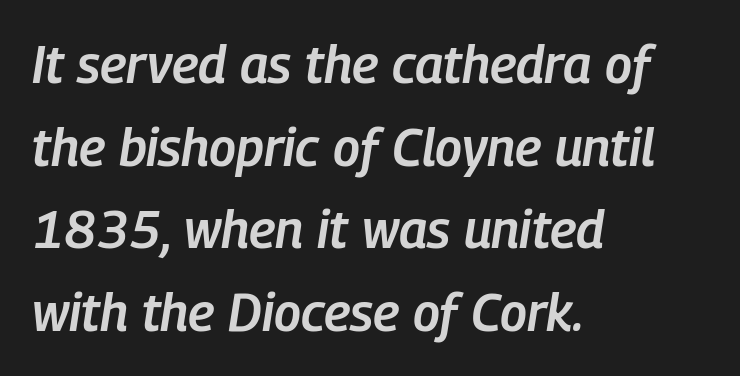
The image shows 52 px semibold, condensed type, italic (leaning right); set left-aligned, normal line spacing (1.59x), normal letter spacing, not underlined; low stroke contrast and a medium x-height.
